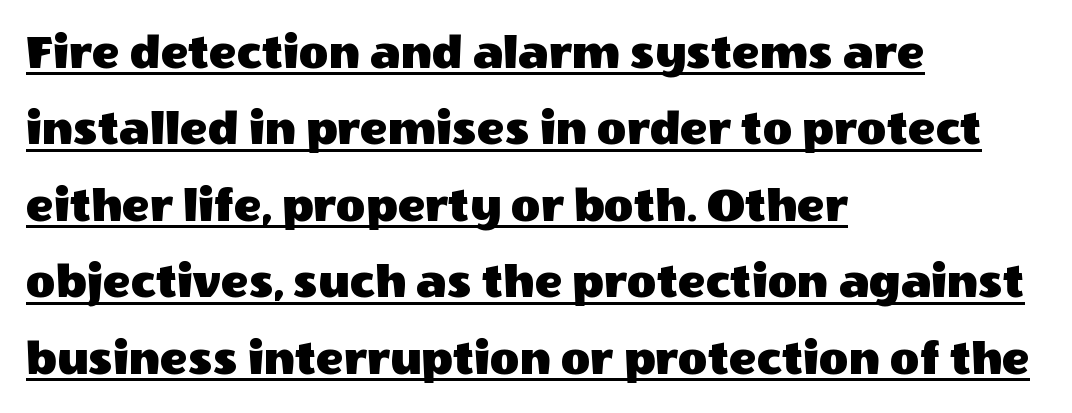
Each letter's strokes conclude bluntly, with no projecting serifs. Teacher's note: observe the even left margin — that is flush-left alignment. Interline gaps are of average width in this sample. Looks like regular typesetting: each glyph gets only the width it needs. Observe the ordinary spacing: letters are neighbours, not strangers. Designer's note — italics off, roman on.
